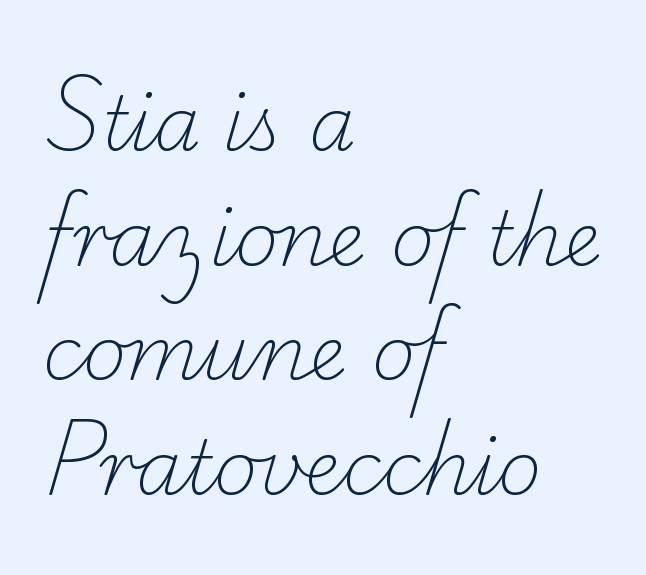
{"serif": "yes", "bold": "no", "weight": "light", "width": "normal", "stroke_contrast": "low", "x_height": "small", "monospaced": "no", "underline": "no", "align": "left", "line_spacing": "normal", "line_spacing_ratio": 1.53, "letter_spacing": "normal", "letter_spacing_em": 0.0, "glyph_px": 75}
